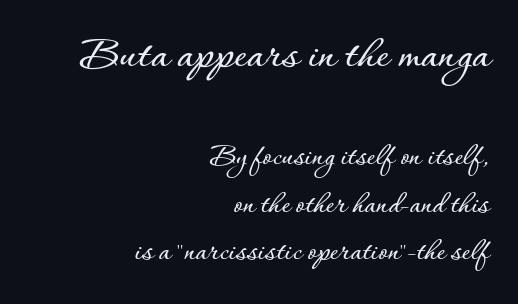
{"width": "normal", "stroke_contrast": "low", "x_height": "small", "monospaced": "no", "underline": "no", "align": "right", "line_spacing": "normal", "line_spacing_ratio": 1.49, "letter_spacing": "normal", "letter_spacing_em": 0.0, "larger_block": "first", "size_ratio": 1.5, "glyph_px": 48}
